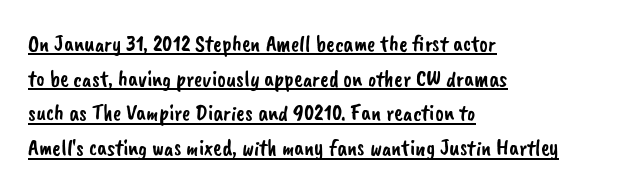
The rendered words wear a rule along their underside. The designer left line spacing at the default. Casual observation: everything's shoved over to the left. The letterforms sit shoulder to shoulder at normal distance.
